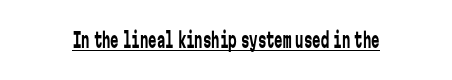
{"italic": "no", "bold": "no", "underline": "yes", "letter_spacing": "normal", "letter_spacing_em": 0.0, "glyph_px": 21}
